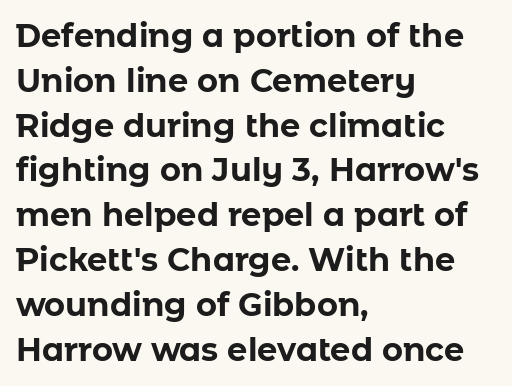
{"serif": "no", "italic": "no", "bold": "yes", "weight": "bold", "width": "normal", "stroke_contrast": "low", "x_height": "medium", "monospaced": "no", "underline": "no", "align": "left", "line_spacing": "normal", "line_spacing_ratio": 1.4, "letter_spacing": "normal", "letter_spacing_em": 0.0, "glyph_px": 32}
